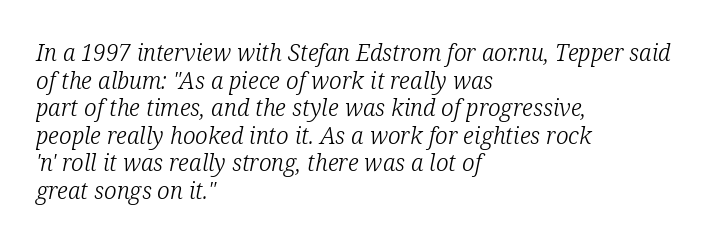
{"italic": "yes", "lean": "right", "slant_degrees": 12, "bold": "no", "underline": "no", "align": "left", "line_spacing_ratio": 1.2, "letter_spacing": "normal", "letter_spacing_em": 0.0, "glyph_px": 23}
